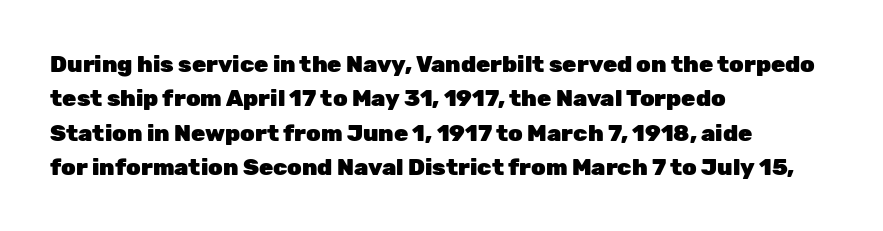
The space directly below the letters is spotless. Interline gaps are of average width in this sample. Ascenders rise straight up at ninety degrees. The rendering anchors every line to the left-hand side. The horizontal fit of the characters is conventional and even. The sample has been set heavy, in full bold.
